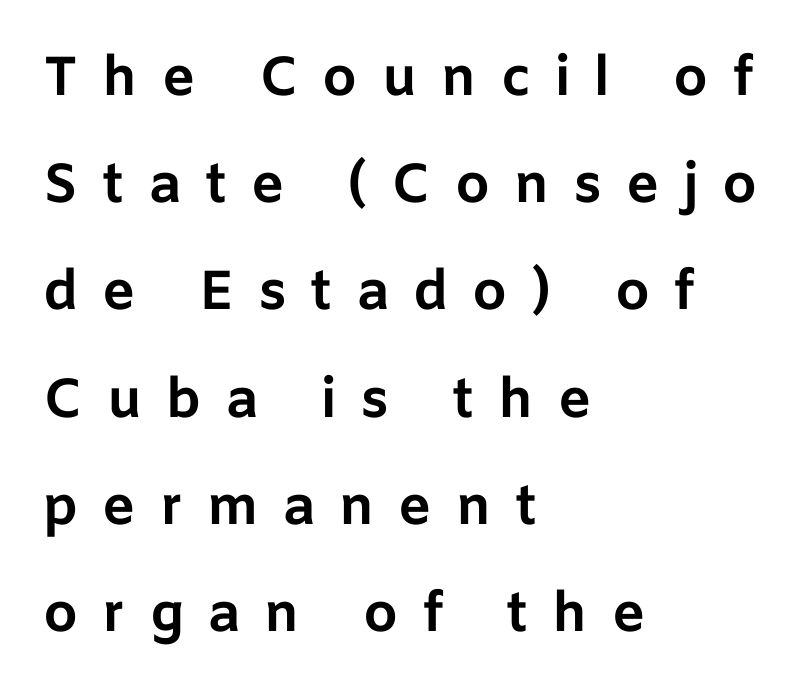
The image shows 55 px bold sans-serif type, upright; set left-aligned, loose line spacing (1.95x), unusually wide letter spacing (+0.44 em), not underlined; low stroke contrast and a medium x-height.
